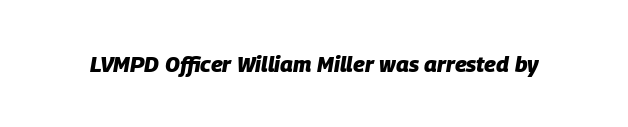
The image shows 22 px bold type, italic (leaning right); set normal letter spacing, not underlined.
